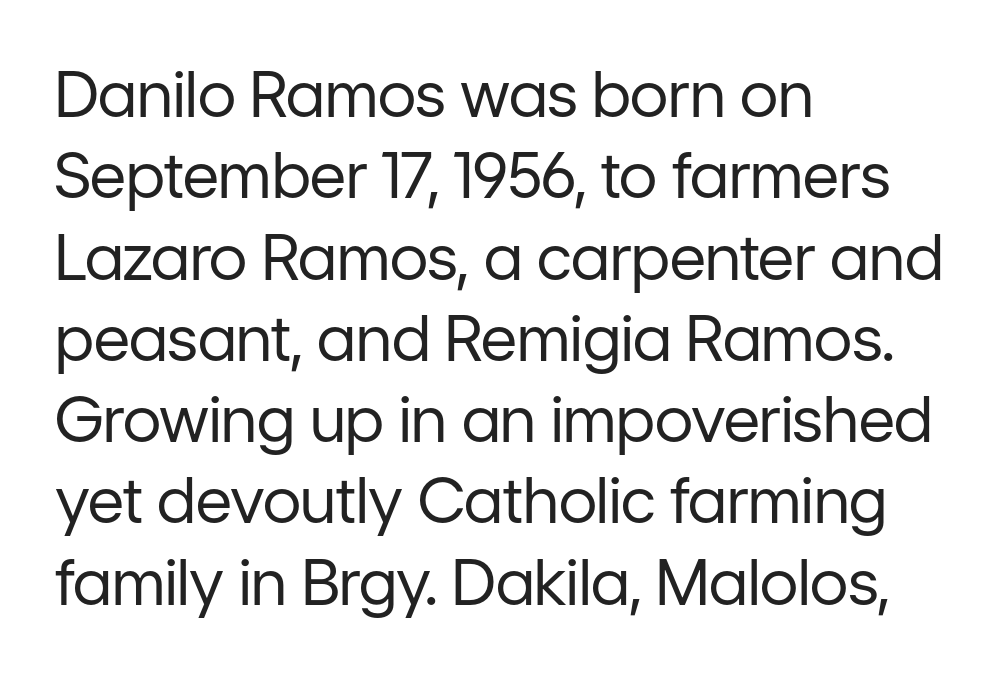
{"serif": "no", "italic": "no", "bold": "no", "weight": "regular", "width": "normal", "stroke_contrast": "low", "x_height": "medium", "monospaced": "no", "underline": "no", "align": "left", "line_spacing": "normal", "line_spacing_ratio": 1.29, "letter_spacing": "normal", "letter_spacing_em": 0.0, "glyph_px": 63}
